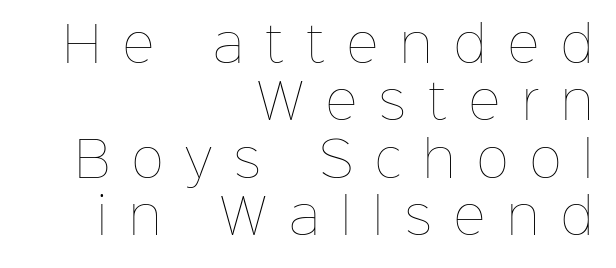
The lines in this sample share a right terminus and differ only in where they begin. What stands out about the letter spacing? Its width — letters are far apart. Every character sits straight up, as roman type does. Lines of text with bare space underneath. Stems here are at most as thick as an everyday book face.
